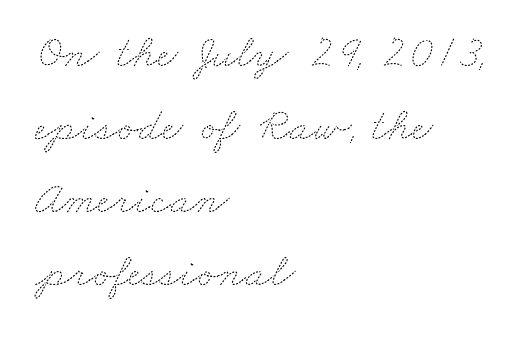
Q: Is the text bold? A: No.
Q: Is the text underlined? A: No.
Q: How is the paragraph aligned? A: Left-aligned.
Q: Is the spacing between letters normal or unusually wide? A: Normal.
Q: Is the spacing between lines tight, normal or loose? A: Normal.
Q: Width (condensed, normal, or wide)? A: Wide.
Q: Stroke contrast? A: Medium.
Q: x-height? A: Small.
Q: Monospaced? A: No.
